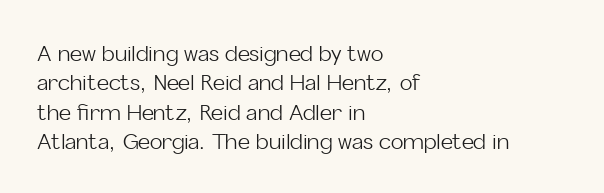
Q: Is the text bold? A: No.
Q: Is the text italic (slanted)? A: No, it is upright.
Q: Is the text underlined? A: No.
Q: How is the paragraph aligned? A: Left-aligned.
Q: Is the spacing between letters normal or unusually wide? A: Normal.
Q: Is the spacing between lines tight, normal or loose? A: Normal.
